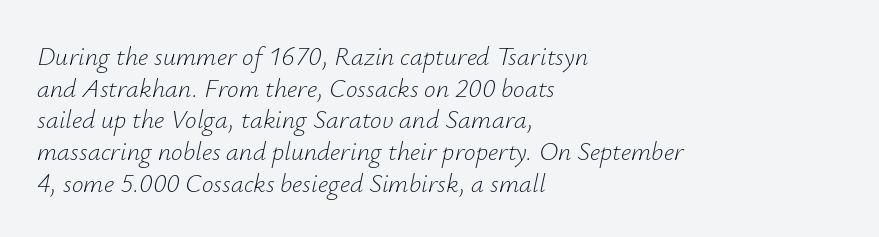
Q: Is the text bold? A: No.
Q: Is the text italic (slanted)? A: Yes, it leans right by about 12 degrees.
Q: Is the text underlined? A: No.
Q: How is the paragraph aligned? A: Left-aligned.
Q: Is the spacing between letters normal or unusually wide? A: Normal.
